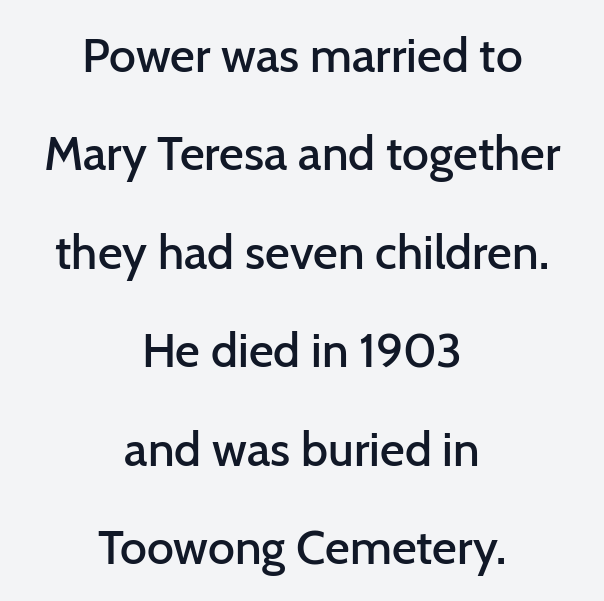
Q: Is the text bold? A: Semi-bold.
Q: Is the text italic (slanted)? A: No, it is upright.
Q: Is the typeface a serif or a sans-serif typeface? A: Sans-serif.
Q: Is the text underlined? A: No.
Q: How is the paragraph aligned? A: Centered.
Q: Is the spacing between letters normal or unusually wide? A: Normal.
Q: Is the spacing between lines tight, normal or loose? A: Loose.
Q: Width (condensed, normal, or wide)? A: Normal.
Q: Stroke contrast? A: Low.
Q: x-height? A: Medium.
Q: Monospaced? A: No.
